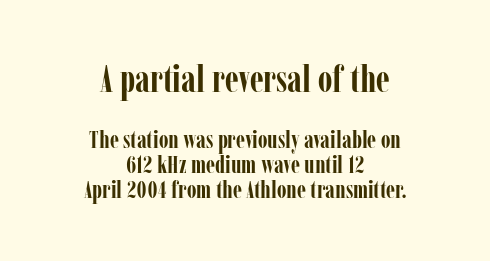
Glyph-to-glyph distance matches everyday printed text. Set as a true bold cut, around the 700 mark. The baseline area is clear. The glyphs in this specimen are seriffed.
